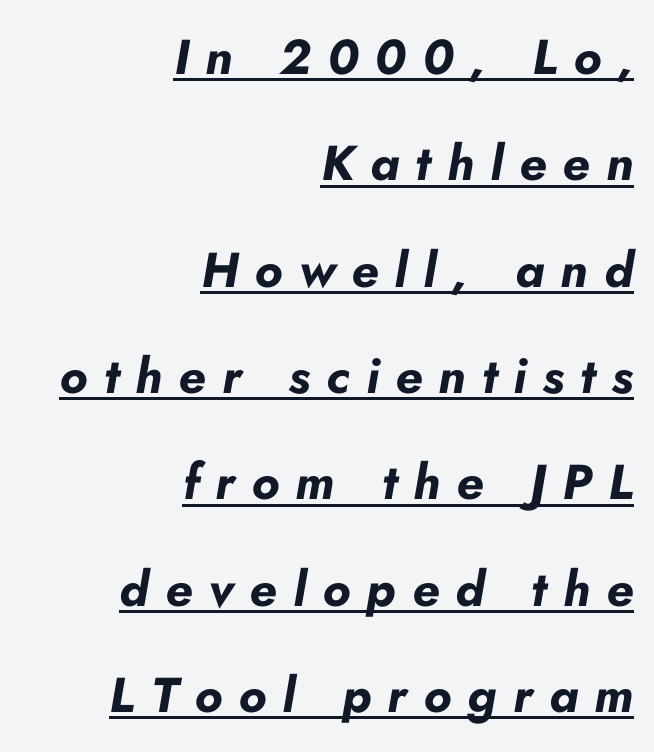
Has an underline been added? It has. A typesetter would mark this as italic. The lines are spread far apart with generous leading. This rendering widens character spacing well past its baseline value. The lines in this sample share a right terminus and differ only in where they begin. The face used here is proportionally spaced, like ordinary book or web type.
